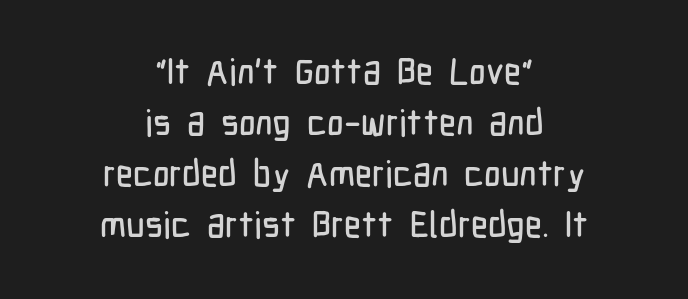
{"serif": "no", "italic": "no", "width": "condensed", "stroke_contrast": "low", "x_height": "medium", "monospaced": "no", "underline": "no", "align": "center", "line_spacing": "normal", "line_spacing_ratio": 1.42, "letter_spacing": "normal", "letter_spacing_em": 0.0, "glyph_px": 36}
